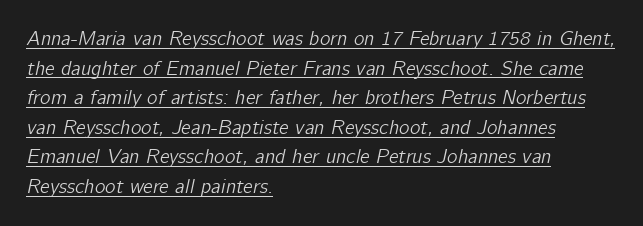
The image shows 20 px text type, italic (leaning right); set left-aligned, normal line spacing (1.48x), normal letter spacing, underlined.
